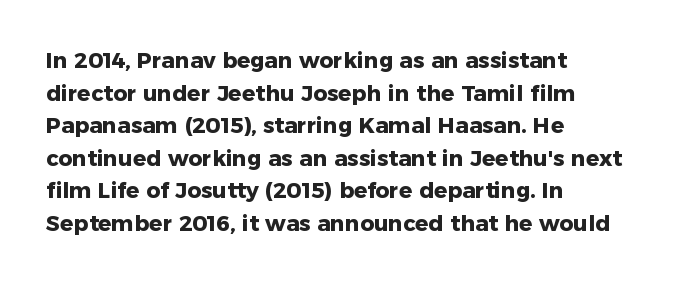
{"italic": "no", "bold": "yes", "underline": "no", "align": "left", "line_spacing": "normal", "line_spacing_ratio": 1.48, "letter_spacing": "normal", "letter_spacing_em": 0.0, "glyph_px": 22}
